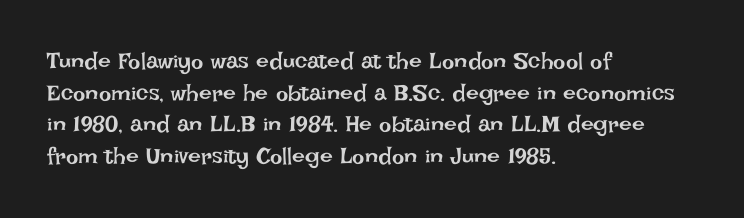
Q: Is the text bold? A: No.
Q: Is the text italic (slanted)? A: No, it is upright.
Q: Is the text underlined? A: No.
Q: How is the paragraph aligned? A: Left-aligned.
Q: Is the spacing between letters normal or unusually wide? A: Normal.
Q: Is the spacing between lines tight, normal or loose? A: Normal.
